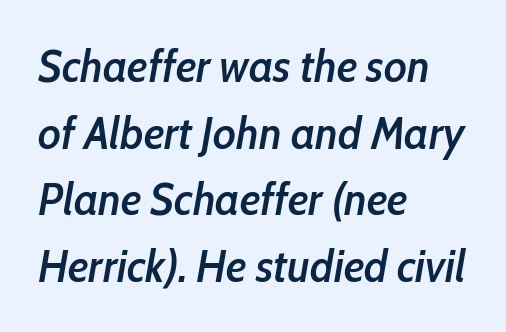
{"italic": "yes", "lean": "right", "slant_degrees": 10, "bold": "semi", "weight": "semibold", "width": "condensed", "stroke_contrast": "low", "x_height": "medium", "monospaced": "no", "underline": "no", "align": "left", "line_spacing": "normal", "line_spacing_ratio": 1.48, "letter_spacing": "normal", "letter_spacing_em": 0.0, "glyph_px": 45}
